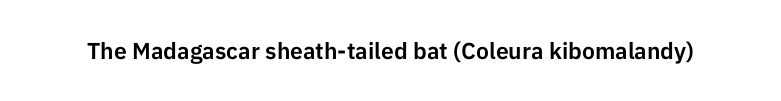
Q: Is the text italic (slanted)? A: No, it is upright.
Q: Is the text underlined? A: No.
Q: Is the spacing between letters normal or unusually wide? A: Normal.
